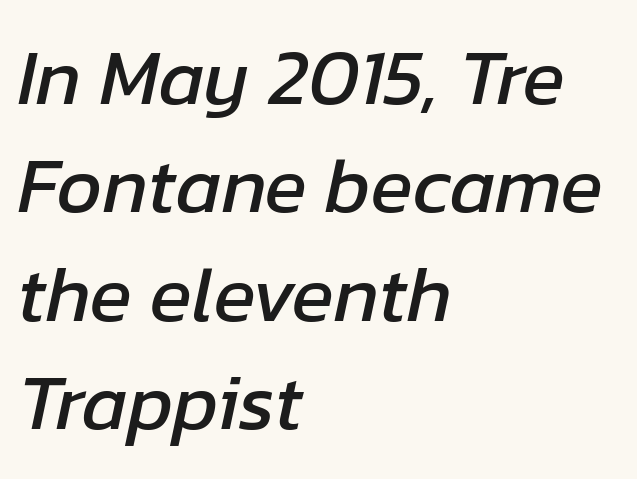
Q: Is the text italic (slanted)? A: Yes, it leans right by about 12 degrees.
Q: Is the text underlined? A: No.
Q: How is the paragraph aligned? A: Left-aligned.
Q: Is the spacing between letters normal or unusually wide? A: Normal.
Q: Is the spacing between lines tight, normal or loose? A: Normal.
Q: Width (condensed, normal, or wide)? A: Normal.
Q: Stroke contrast? A: Low.
Q: x-height? A: Medium.
Q: Monospaced? A: No.
